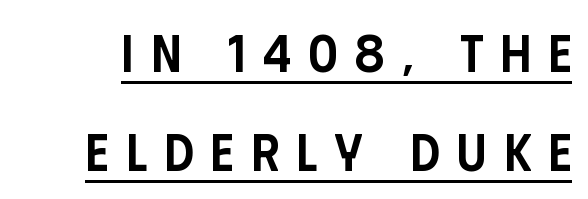
{"serif": "no", "italic": "no", "bold": "semi", "weight": "semibold", "width": "condensed", "stroke_contrast": "low", "x_height": "large", "monospaced": "no", "underline": "yes", "line_spacing_ratio": 1.86, "letter_spacing": "wide", "letter_spacing_em": 0.32, "glyph_px": 53}
